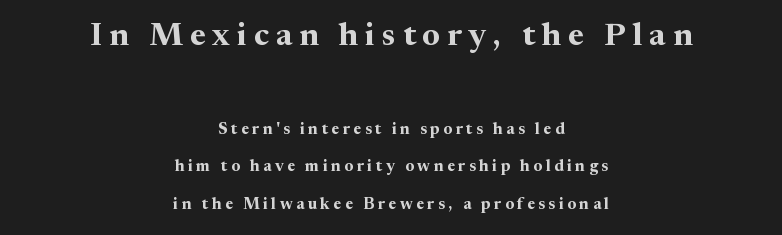
Q: Is the text bold? A: Yes.
Q: Is the text italic (slanted)? A: No, it is upright.
Q: Is the typeface a serif or a sans-serif typeface? A: Serif.
Q: Is the text underlined? A: No.
Q: How is the paragraph aligned? A: Centered.
Q: Is the spacing between letters normal or unusually wide? A: Unusually wide.
Q: Is the spacing between lines tight, normal or loose? A: Loose.
Q: Which block of text is set in a larger size, the first (top) or the second (bottom)? A: The first (top) one.
Q: Width (condensed, normal, or wide)? A: Normal.
Q: Stroke contrast? A: Medium.
Q: x-height? A: Medium.
Q: Monospaced? A: No.
